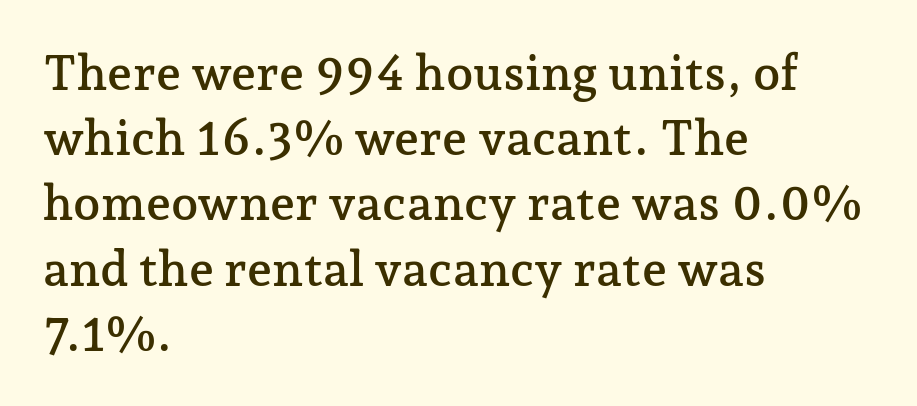
Q: Is the text italic (slanted)? A: No, it is upright.
Q: Is the typeface a serif or a sans-serif typeface? A: Serif.
Q: Is the text underlined? A: No.
Q: How is the paragraph aligned? A: Left-aligned.
Q: Is the spacing between letters normal or unusually wide? A: Normal.
Q: Is the spacing between lines tight, normal or loose? A: Normal.
Q: Width (condensed, normal, or wide)? A: Normal.
Q: Stroke contrast? A: Low.
Q: x-height? A: Medium.
Q: Monospaced? A: No.
